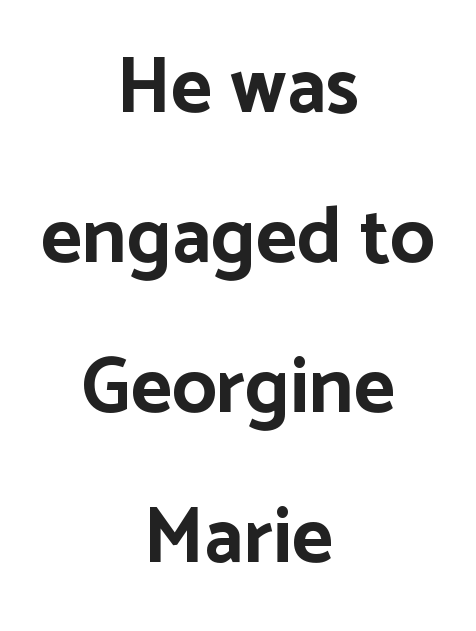
The image shows 79 px bold sans-serif type, upright; set centered, loose line spacing (1.9x), normal letter spacing, not underlined; low stroke contrast and a medium x-height.
